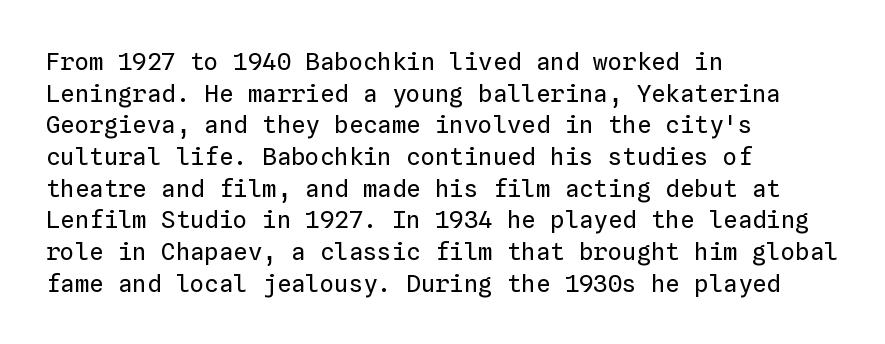
{"italic": "no", "bold": "no", "underline": "no", "align": "left", "line_spacing": "normal", "line_spacing_ratio": 1.32, "letter_spacing": "normal", "letter_spacing_em": 0.0, "glyph_px": 24}
